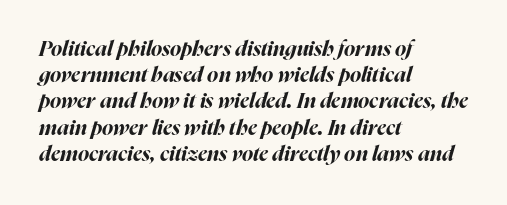
Q: Is the text bold? A: Yes.
Q: Is the text italic (slanted)? A: Yes, it leans right by about 16 degrees.
Q: Is the text underlined? A: No.
Q: How is the paragraph aligned? A: Left-aligned.
Q: Is the spacing between letters normal or unusually wide? A: Normal.
Q: Is the spacing between lines tight, normal or loose? A: Normal.
